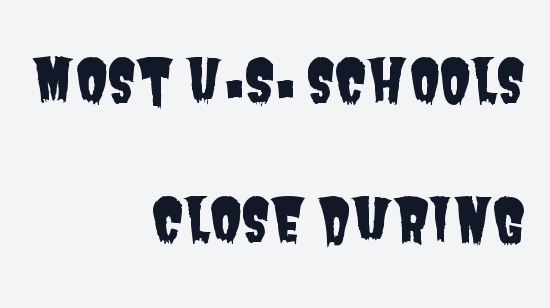
Proportional: the letters do not fall into vertical columns. Descender tails drop into unmarked territory. What kind of face is this? One without serifs — a sans. Letter spacing: default. This rendering uses right alignment, leaving the left contour irregular.
